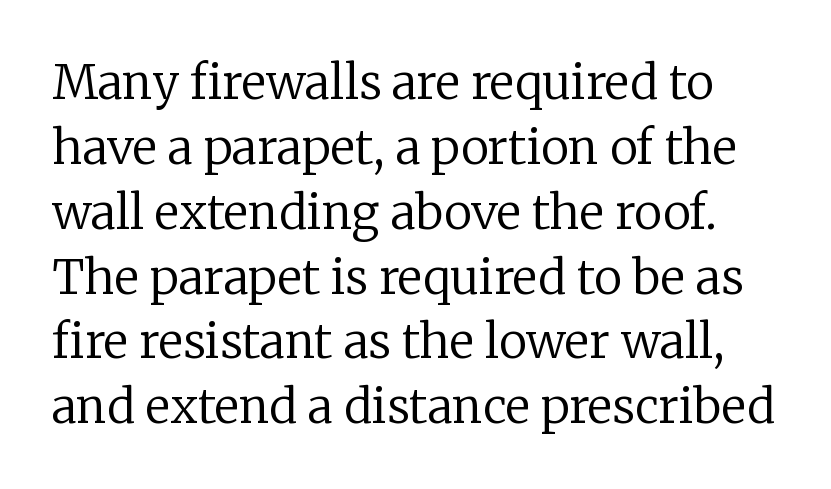
Q: Is the text bold? A: No.
Q: Is the text italic (slanted)? A: No, it is upright.
Q: Is the typeface a serif or a sans-serif typeface? A: Serif.
Q: Is the text underlined? A: No.
Q: Is the spacing between letters normal or unusually wide? A: Normal.
Q: Is the spacing between lines tight, normal or loose? A: Normal.
Q: Width (condensed, normal, or wide)? A: Normal.
Q: Stroke contrast? A: Low.
Q: x-height? A: Medium.
Q: Monospaced? A: No.
